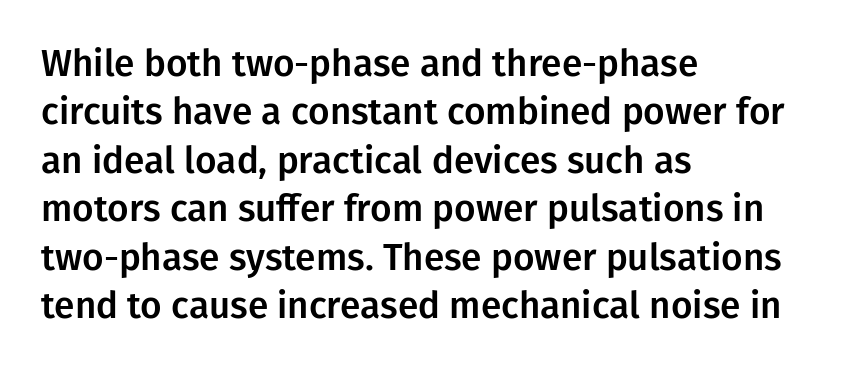
{"serif": "no", "italic": "no", "width": "normal", "stroke_contrast": "low", "x_height": "medium", "monospaced": "no", "underline": "no", "align": "left", "line_spacing": "normal", "line_spacing_ratio": 1.31, "letter_spacing": "normal", "letter_spacing_em": 0.0, "glyph_px": 37}
